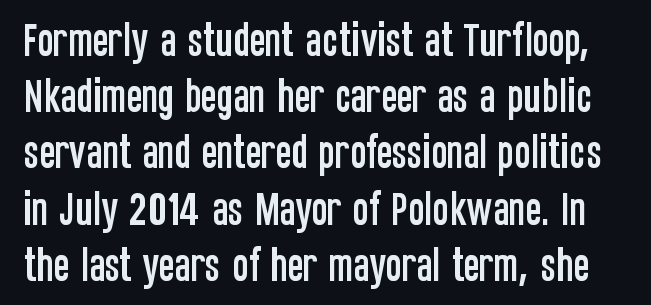
{"serif": "no", "italic": "no", "width": "condensed", "stroke_contrast": "low", "x_height": "large", "monospaced": "no", "underline": "no", "line_spacing": "normal", "line_spacing_ratio": 1.48, "letter_spacing": "normal", "letter_spacing_em": 0.0, "glyph_px": 38}
